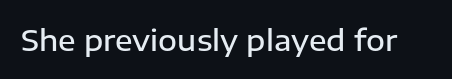
Q: Is the text bold? A: Semi-bold.
Q: Is the text italic (slanted)? A: No, it is upright.
Q: Is the typeface a serif or a sans-serif typeface? A: Sans-serif.
Q: Is the text underlined? A: No.
Q: Is the spacing between letters normal or unusually wide? A: Normal.
Q: Width (condensed, normal, or wide)? A: Normal.
Q: Stroke contrast? A: Low.
Q: x-height? A: Medium.
Q: Monospaced? A: No.
